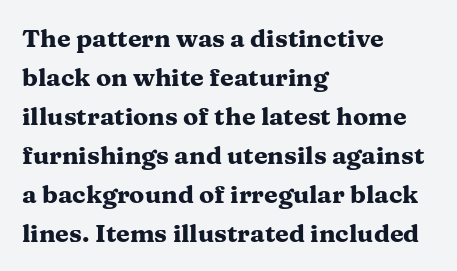
Vertical strokes here are truly vertical. In terms of letterspacing, this is plain default setting. This block has exactly the height ordinary leading produces. Pretty heavy lettering here — definitely bold.
